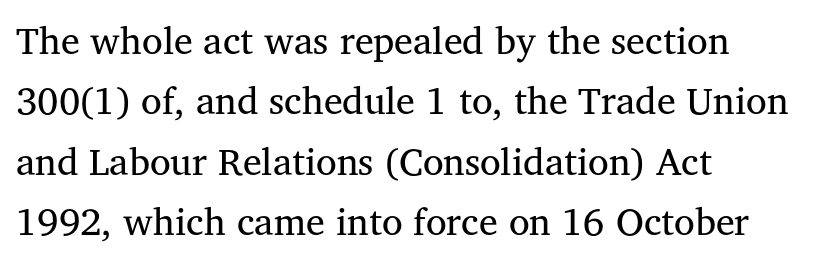
{"serif": "yes", "italic": "no", "bold": "no", "weight": "regular", "width": "normal", "stroke_contrast": "medium", "x_height": "medium", "monospaced": "no", "underline": "no", "align": "left", "line_spacing": "normal", "line_spacing_ratio": 1.59, "letter_spacing": "normal", "letter_spacing_em": 0.0, "glyph_px": 38}
